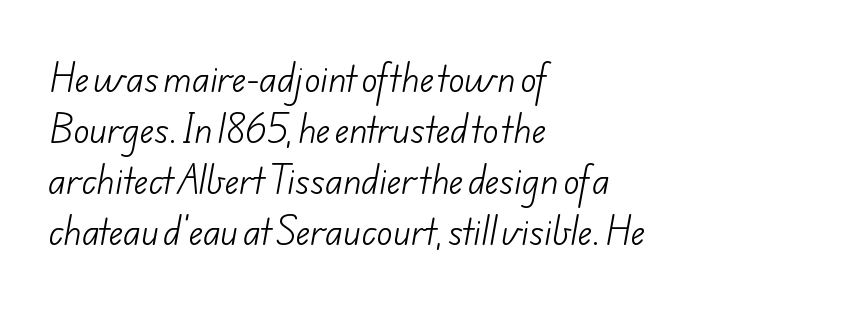
{"serif": "no", "bold": "no", "weight": "light", "width": "normal", "stroke_contrast": "low", "x_height": "small", "monospaced": "no", "underline": "no", "align": "left", "line_spacing": "normal", "line_spacing_ratio": 1.5, "letter_spacing": "normal", "letter_spacing_em": 0.0, "glyph_px": 34}
